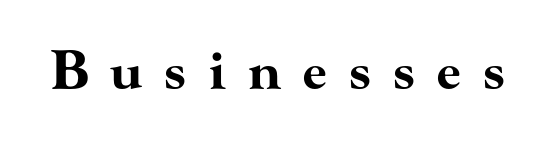
{"serif": "yes", "italic": "no", "bold": "yes", "weight": "bold", "width": "wide", "stroke_contrast": "high", "x_height": "small", "monospaced": "no", "underline": "no", "letter_spacing": "wide", "letter_spacing_em": 0.42, "glyph_px": 53}
